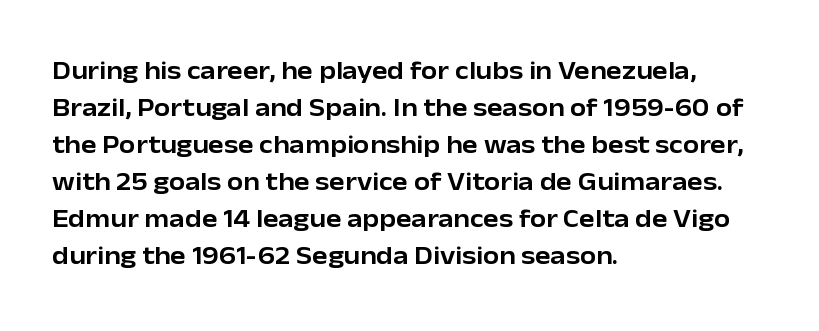
Q: Is the text italic (slanted)? A: No, it is upright.
Q: Is the text underlined? A: No.
Q: How is the paragraph aligned? A: Left-aligned.
Q: Is the spacing between letters normal or unusually wide? A: Normal.
Q: Is the spacing between lines tight, normal or loose? A: Normal.
